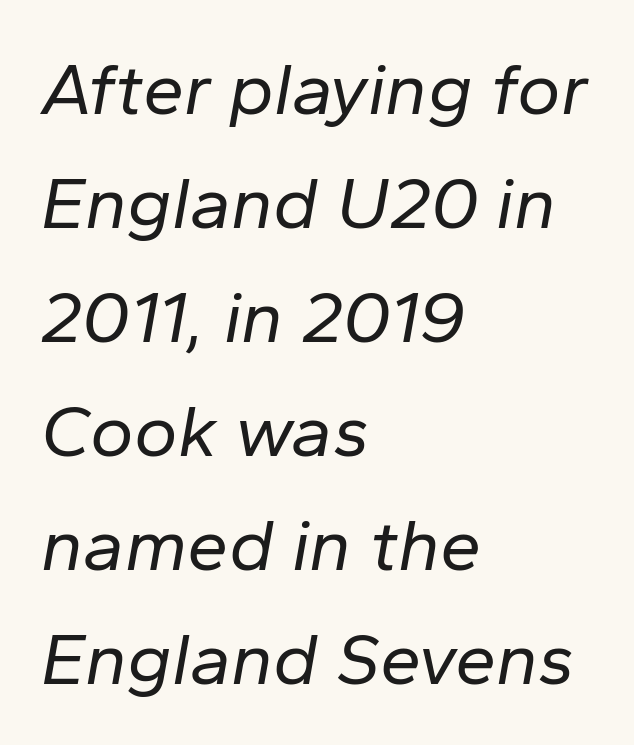
Does extra space separate the letters? No, they use regular spacing. The designer left line spacing at the default. Words float on clear page, feet unadorned. Looks like regular typesetting: each glyph gets only the width it needs. The lettering tilts uniformly, giving the passage an italic look.
